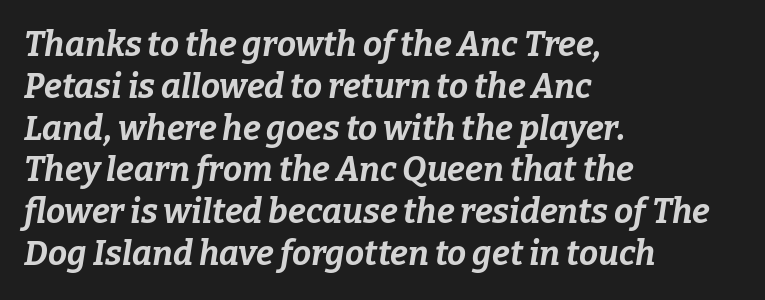
Q: Is the text bold? A: Yes.
Q: Is the text italic (slanted)? A: Yes, it leans right by about 9 degrees.
Q: Is the text underlined? A: No.
Q: How is the paragraph aligned? A: Left-aligned.
Q: Is the spacing between letters normal or unusually wide? A: Normal.
Q: Width (condensed, normal, or wide)? A: Normal.
Q: Stroke contrast? A: Low.
Q: x-height? A: Medium.
Q: Monospaced? A: No.
